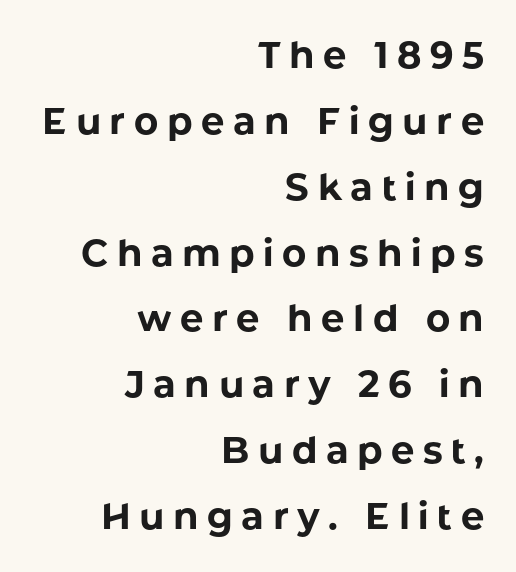
{"serif": "no", "italic": "no", "bold": "yes", "weight": "bold", "width": "normal", "stroke_contrast": "low", "x_height": "medium", "monospaced": "no", "underline": "no", "align": "right", "line_spacing_ratio": 1.78, "letter_spacing": "wide", "letter_spacing_em": 0.23, "glyph_px": 37}
